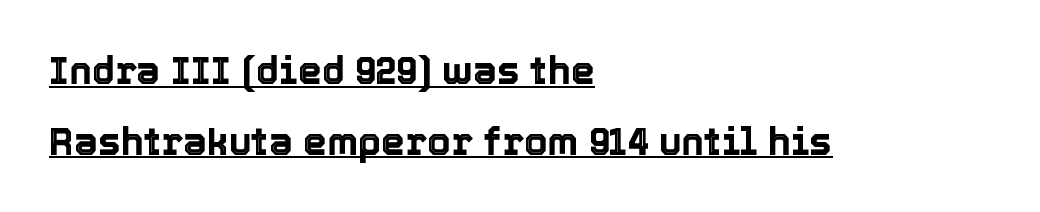
Caption: multi-line text, flush left, ragged right. The words here are underlined. The passage shown is typed in a proportional face where columns would drift. Nope, not italic — everything's standing straight. Compared with typical body copy, the letter spacing here is the same.
